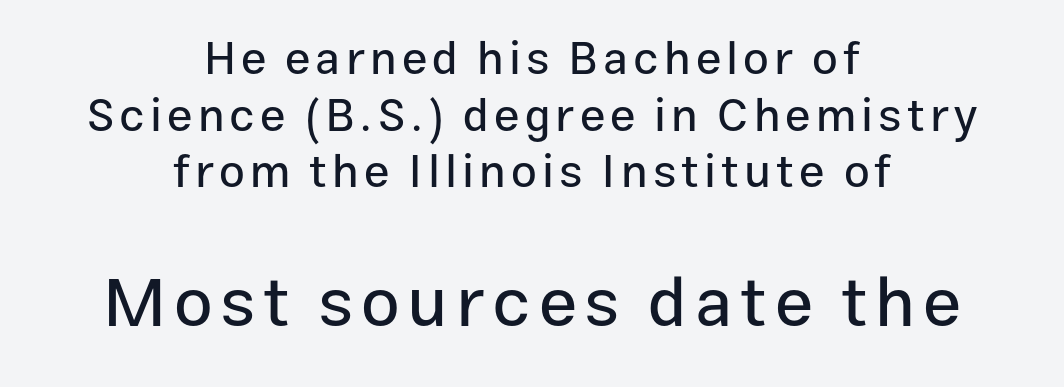
{"serif": "no", "italic": "no", "width": "normal", "stroke_contrast": "low", "x_height": "medium", "monospaced": "no", "underline": "no", "align": "center", "line_spacing_ratio": 1.23, "larger_block": "second", "size_ratio": 1.5, "glyph_px": 69}
